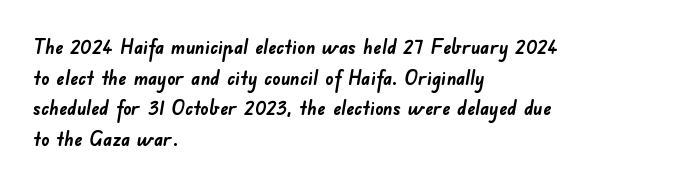
Notice how descenders clear the ascenders below comfortably — that's standard leading. Look at the tracking — it's just the regular setting, nothing added. A clean baseline with only descenders dipping below it. Leftover space on each line is placed entirely after the last word. Look at the stroke-to-counter ratio: heavy, a bold.
